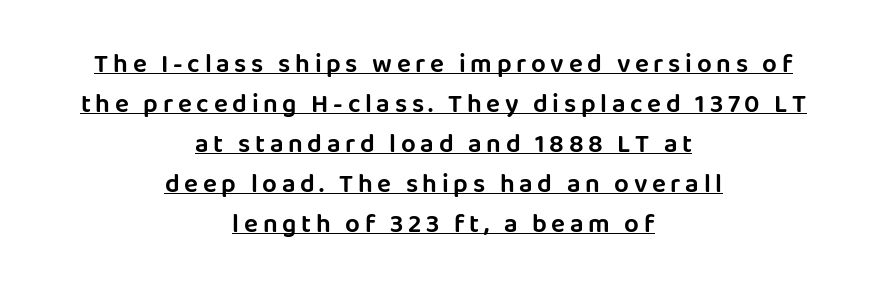
{"italic": "no", "underline": "yes", "align": "center", "line_spacing": "normal", "line_spacing_ratio": 1.54, "glyph_px": 26}
